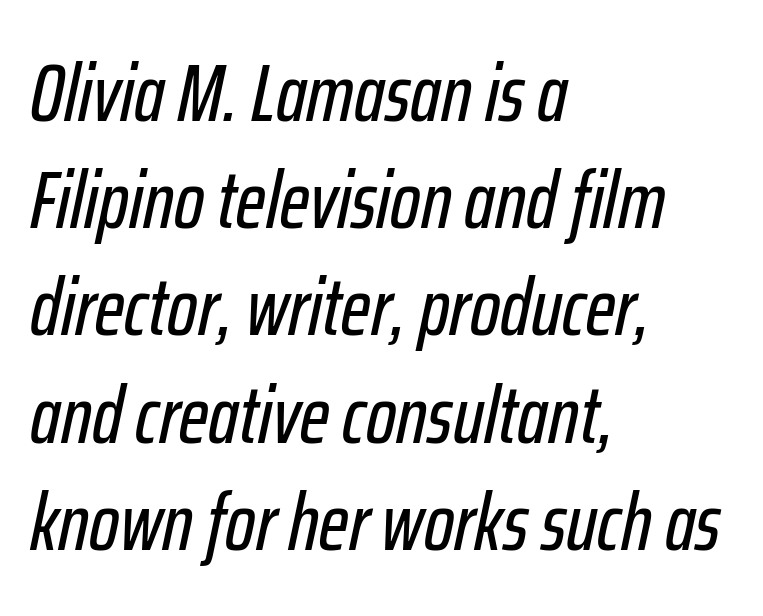
{"italic": "yes", "lean": "right", "slant_degrees": 12, "width": "condensed", "stroke_contrast": "low", "x_height": "medium", "monospaced": "no", "underline": "no", "align": "left", "line_spacing": "normal", "line_spacing_ratio": 1.34, "letter_spacing": "normal", "letter_spacing_em": 0.0, "glyph_px": 80}
